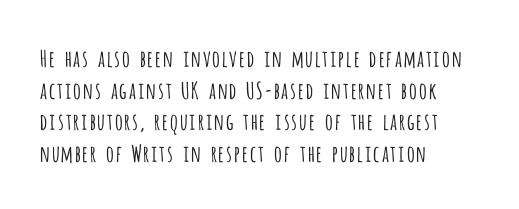
A roman cut, with each character standing at attention. Line spacing here is normal. The text block is weighted toward the left margin, trailing off unevenly rightward. Lines of text with bare space underneath. Nothing unusual about the tracking: characters are spaced as the font intends. A quiet, ordinary-to-light weight characterises the typeface.
